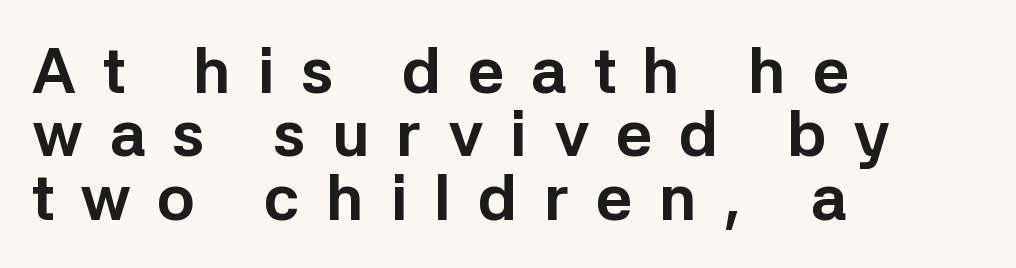
Each row of text sits above clean, open space. Spacing between characters has been opened up far beyond the box default. These lines were composed using upright roman letters. To sum up the face: it is a sans, with no serifs. Horizontal bands of white between lines are thin slivers. Note the varied advance widths — an 'i' is clearly narrower than an 'm'.
